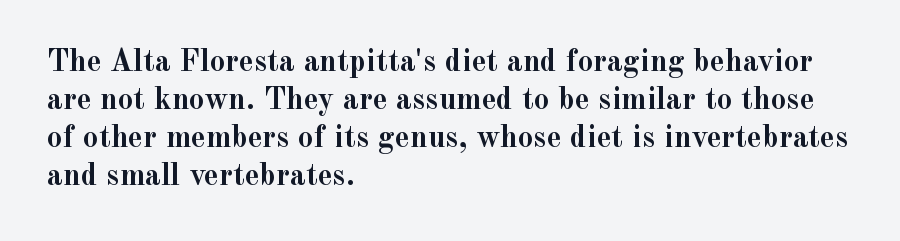
Q: Is the text bold? A: Yes.
Q: Is the text italic (slanted)? A: No, it is upright.
Q: Is the typeface a serif or a sans-serif typeface? A: Serif.
Q: Is the text underlined? A: No.
Q: How is the paragraph aligned? A: Left-aligned.
Q: Is the spacing between letters normal or unusually wide? A: Normal.
Q: Width (condensed, normal, or wide)? A: Normal.
Q: x-height? A: Small.
Q: Monospaced? A: No.
